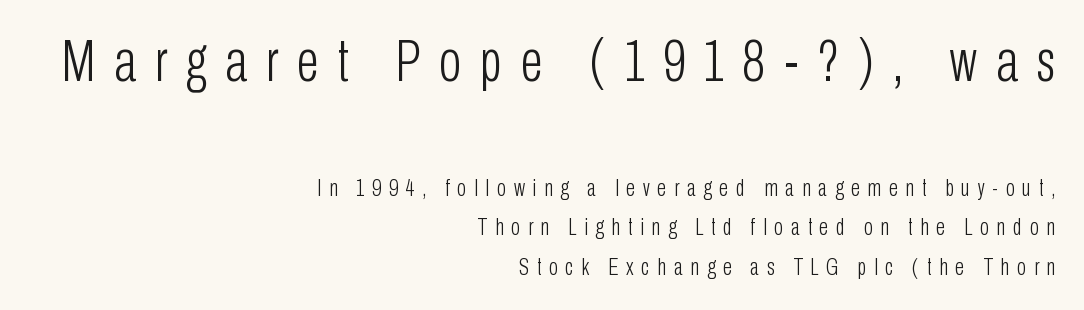
Q: Is the text bold? A: No.
Q: Is the text italic (slanted)? A: No, it is upright.
Q: Is the typeface a serif or a sans-serif typeface? A: Sans-serif.
Q: Is the text underlined? A: No.
Q: How is the paragraph aligned? A: Right-aligned.
Q: Is the spacing between letters normal or unusually wide? A: Unusually wide.
Q: Is the spacing between lines tight, normal or loose? A: Normal.
Q: Which block of text is set in a larger size, the first (top) or the second (bottom)? A: The first (top) one.
Q: Width (condensed, normal, or wide)? A: Condensed.
Q: Stroke contrast? A: Low.
Q: x-height? A: Medium.
Q: Monospaced? A: No.
